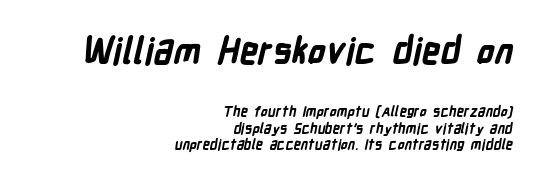
{"serif": "no", "bold": "yes", "weight": "bold", "width": "condensed", "stroke_contrast": "low", "x_height": "medium", "monospaced": "no", "underline": "no", "align": "right", "line_spacing_ratio": 1.18, "letter_spacing": "normal", "letter_spacing_em": 0.0, "larger_block": "first", "size_ratio": 2.57, "glyph_px": 36}
